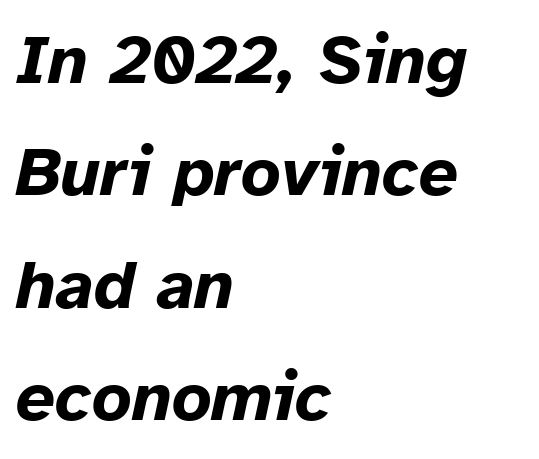
These lines stack with their left ends in a neat column. You could not count columns in this text — the font is proportionally spaced. The face used here is rendered with its standard letterfit. The whole block is typeset with a tilt.
